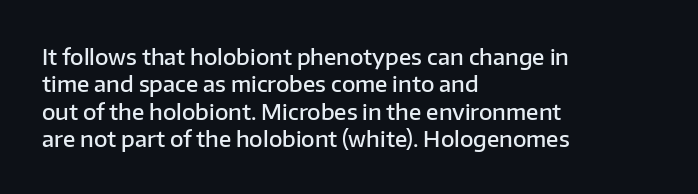
Typographic density is moderately raised because the face is semibold. Vertical strokes here are truly vertical. Between one letter and the next there's only the usual sliver of space. The setting favours the left margin, as ordinary paragraphs usually do.
